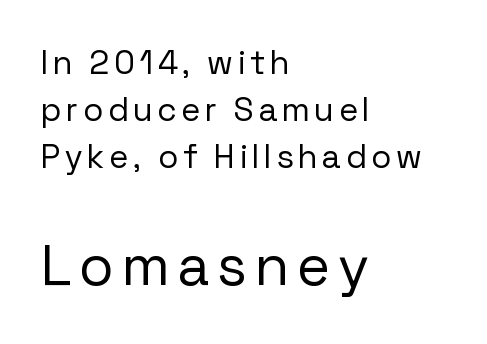
The image shows 57 px regular-weight sans-serif type, upright; set left-aligned, normal line spacing (1.43x), not underlined; the second (bottom) block is 1.73x larger; low stroke contrast and a medium x-height.
